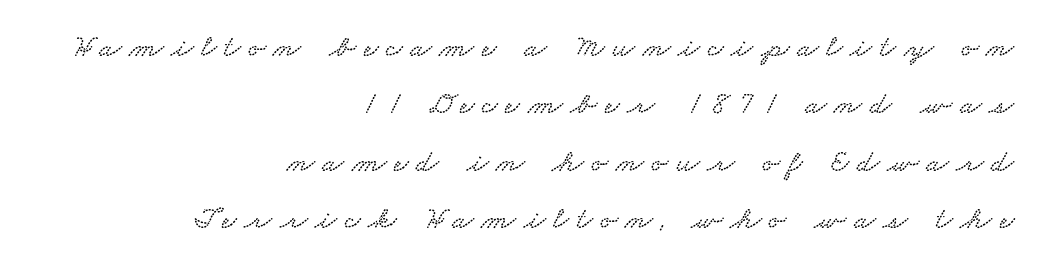
Lines of text with bare space underneath. These lines are set flush right with a ragged left edge. Character widths vary here, with narrow letters taking less room than wide ones. Loose tracking; the words dissolve into strings of separated letters. Old-style or modern, the face here clearly has serifs.
